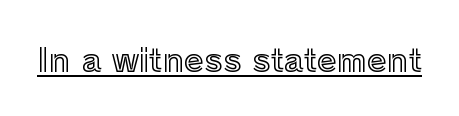
{"italic": "no", "width": "normal", "x_height": "medium", "monospaced": "no", "underline": "yes", "letter_spacing": "normal", "letter_spacing_em": 0.0, "glyph_px": 32}
